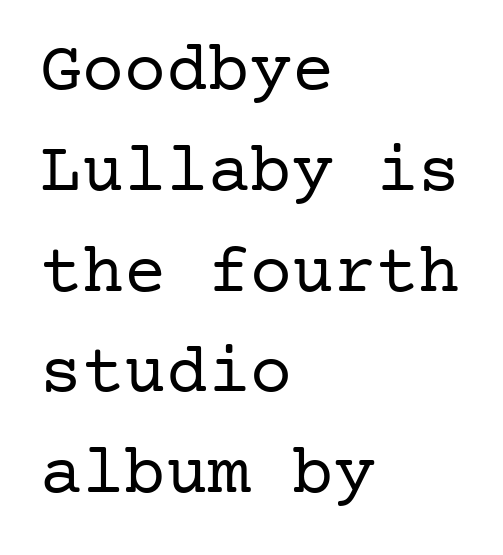
The image shows 70 px regular-weight serif type, upright; set left-aligned, normal line spacing (1.44x), normal letter spacing, not underlined; low stroke contrast and a medium x-height.
